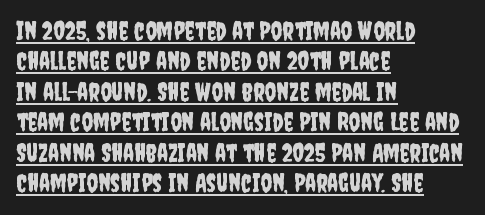
The image shows 25 px text type, upright; set left-aligned, line spacing 1.22x, normal letter spacing, underlined.
